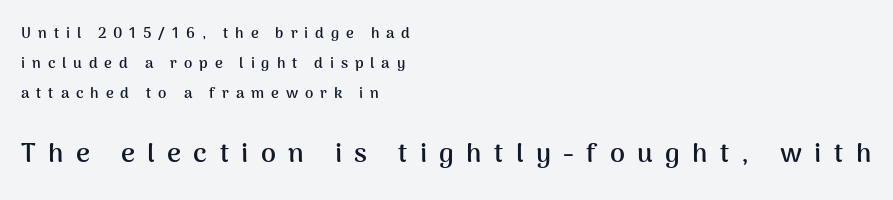
{"italic": "no", "bold": "yes", "underline": "no", "align": "left", "line_spacing": "loose", "line_spacing_ratio": 2.01, "letter_spacing": "wide", "letter_spacing_em": 0.46, "larger_block": "second", "size_ratio": 1.8, "glyph_px": 27}
